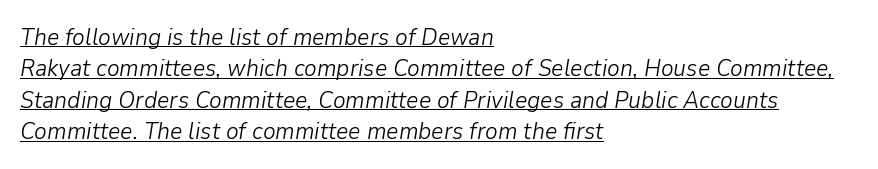
The image shows 24 px text type, italic (leaning right); set left-aligned, normal line spacing (1.31x), normal letter spacing, underlined.
